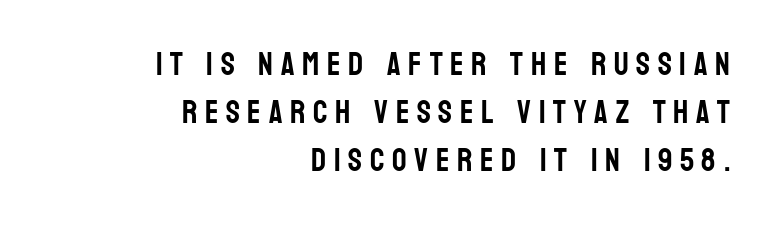
Q: Is the text italic (slanted)? A: No, it is upright.
Q: Is the typeface a serif or a sans-serif typeface? A: Sans-serif.
Q: Is the text underlined? A: No.
Q: How is the paragraph aligned? A: Right-aligned.
Q: Is the spacing between letters normal or unusually wide? A: Unusually wide.
Q: Is the spacing between lines tight, normal or loose? A: Normal.
Q: Width (condensed, normal, or wide)? A: Condensed.
Q: Stroke contrast? A: Low.
Q: x-height? A: Large.
Q: Monospaced? A: No.
